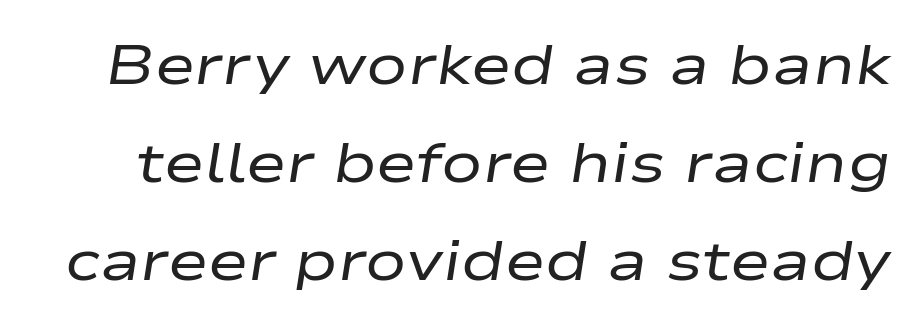
Q: Is the text bold? A: No.
Q: Is the text italic (slanted)? A: Yes, it leans right by about 9 degrees.
Q: Is the text underlined? A: No.
Q: Is the spacing between letters normal or unusually wide? A: Normal.
Q: Width (condensed, normal, or wide)? A: Wide.
Q: Stroke contrast? A: Low.
Q: x-height? A: Medium.
Q: Monospaced? A: No.
